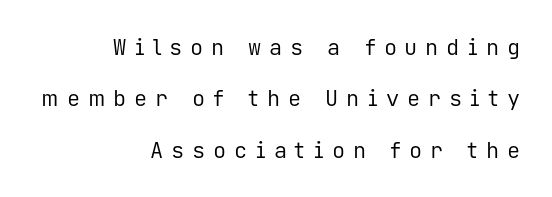
Q: Is the text bold? A: No.
Q: Is the text italic (slanted)? A: No, it is upright.
Q: Is the text underlined? A: No.
Q: How is the paragraph aligned? A: Right-aligned.
Q: Is the spacing between letters normal or unusually wide? A: Unusually wide.
Q: Is the spacing between lines tight, normal or loose? A: Loose.
